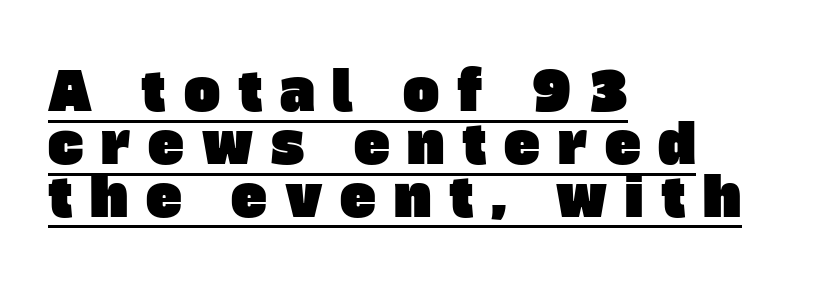
Q: Is the typeface a serif or a sans-serif typeface? A: Sans-serif.
Q: Is the text underlined? A: Yes.
Q: How is the paragraph aligned? A: Left-aligned.
Q: Is the spacing between letters normal or unusually wide? A: Unusually wide.
Q: Is the spacing between lines tight, normal or loose? A: Tight.
Q: Width (condensed, normal, or wide)? A: Normal.
Q: Stroke contrast? A: Low.
Q: x-height? A: Large.
Q: Monospaced? A: No.
